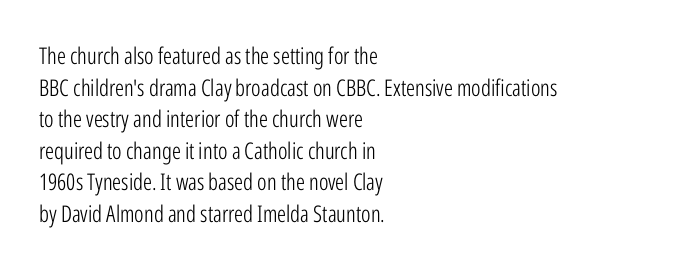
The strokes are not fattened; the text isn't bold. Beneath every word, the page is bare. Every row of glyphs begins at an identical x-position on the left. In terms of posture, this sample is upright.
